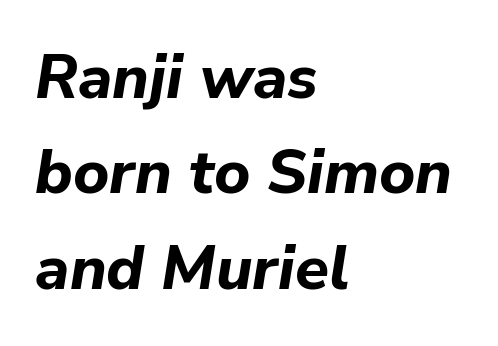
Q: Is the text bold? A: Yes.
Q: Is the text italic (slanted)? A: Yes, it leans right by about 9 degrees.
Q: Is the text underlined? A: No.
Q: How is the paragraph aligned? A: Left-aligned.
Q: Is the spacing between letters normal or unusually wide? A: Normal.
Q: Is the spacing between lines tight, normal or loose? A: Normal.
Q: Width (condensed, normal, or wide)? A: Normal.
Q: Stroke contrast? A: Low.
Q: x-height? A: Medium.
Q: Monospaced? A: No.
